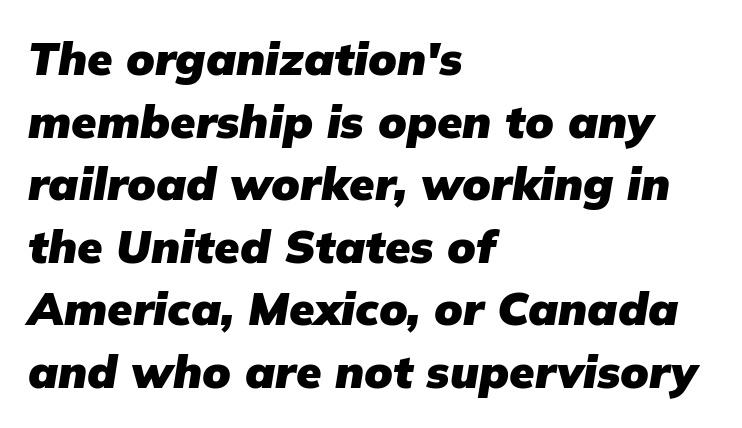
{"italic": "yes", "lean": "right", "slant_degrees": 9, "bold": "yes", "weight": "heavy", "width": "normal", "stroke_contrast": "low", "x_height": "medium", "monospaced": "no", "underline": "no", "align": "left", "line_spacing": "normal", "line_spacing_ratio": 1.36, "letter_spacing": "normal", "letter_spacing_em": 0.0, "glyph_px": 46}
